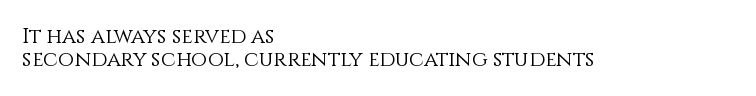
{"italic": "no", "bold": "no", "underline": "no", "align": "left", "line_spacing": "tight", "line_spacing_ratio": 1.09, "letter_spacing": "normal", "letter_spacing_em": 0.0, "glyph_px": 21}
